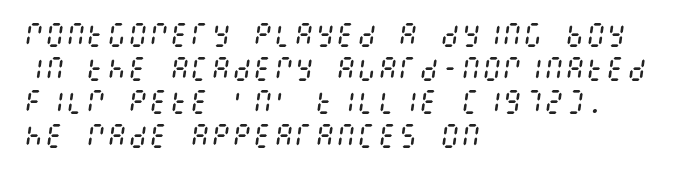
The image shows 26 px text type, italic (leaning right); set left-aligned, normal line spacing (1.29x), normal letter spacing, not underlined.
